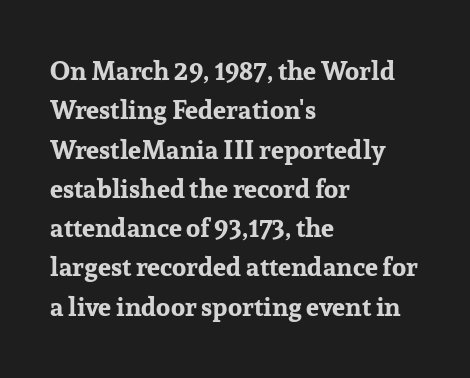
Typeset ragged right — the left edge is the straight one. The passage shown is not underscored anywhere. The lettering stays uniformly vertical, giving the passage a roman look. Short note: letters normally spaced.
